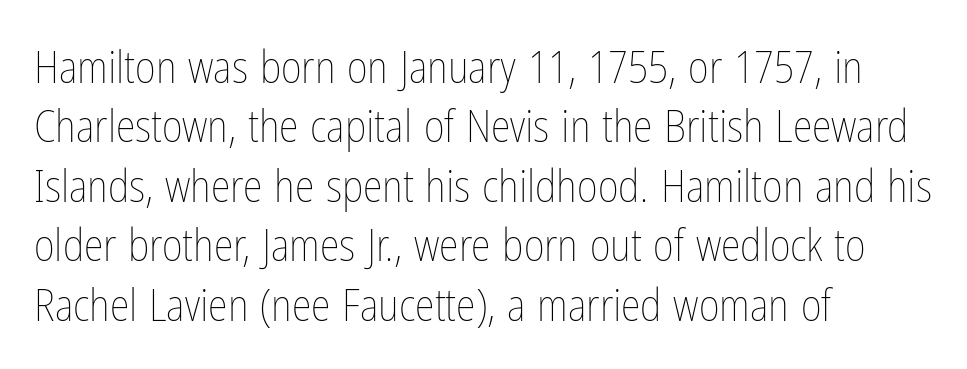
These lines sit exactly where default settings would place them. Left-aligned paragraph, ragged on the right. The specimen omits any rule beneath the text block's lines. Stem width sits at or under what a default text font uses. Proportional: the letters do not fall into vertical columns. The type sits square on the baseline with zero lean.
